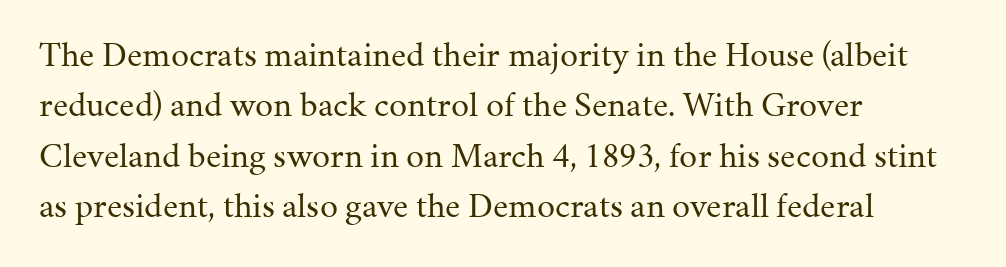
The image shows 36 px regular-weight serif type, upright; set left-aligned, normal line spacing (1.4x), normal letter spacing, not underlined; medium stroke contrast and a medium x-height.
